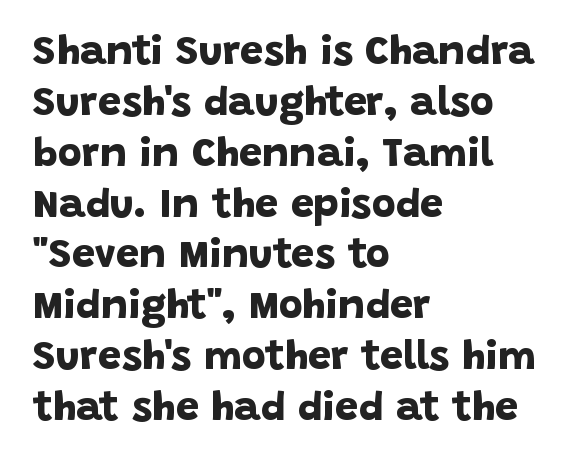
These lines are set flush left with a ragged right edge. Tracking value appears to be zero — textbook default spacing. Here the designer chose a conventional face with non-uniform glyph widths. Stroke thickness is high; the sample reads as a true bold. Beneath every word, the page is bare. This rendering employs a face without finishing strokes, i.e., a sans-serif.
